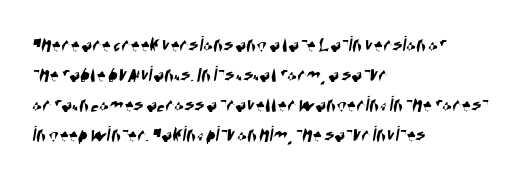
The image shows 23 px text type; set left-aligned, normal line spacing (1.3x), normal letter spacing, not underlined.
